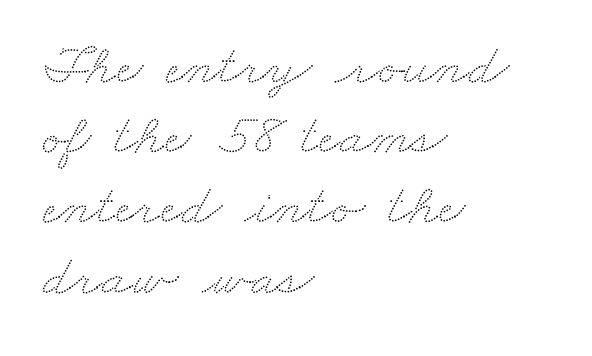
The image shows 58 px wide type; set left-aligned, line spacing 1.21x, normal letter spacing, not underlined; low stroke contrast and a small x-height.
